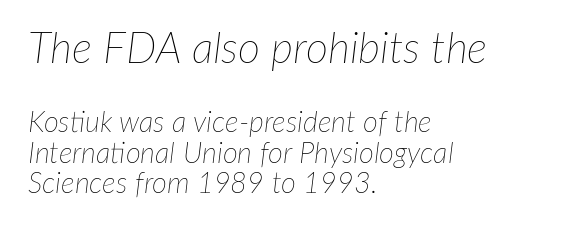
The image shows 43 px thin type, italic (leaning right); set left-aligned, tight line spacing (1.06x), normal letter spacing, not underlined; the first (top) block is 1.48x larger; low stroke contrast and a medium x-height.
